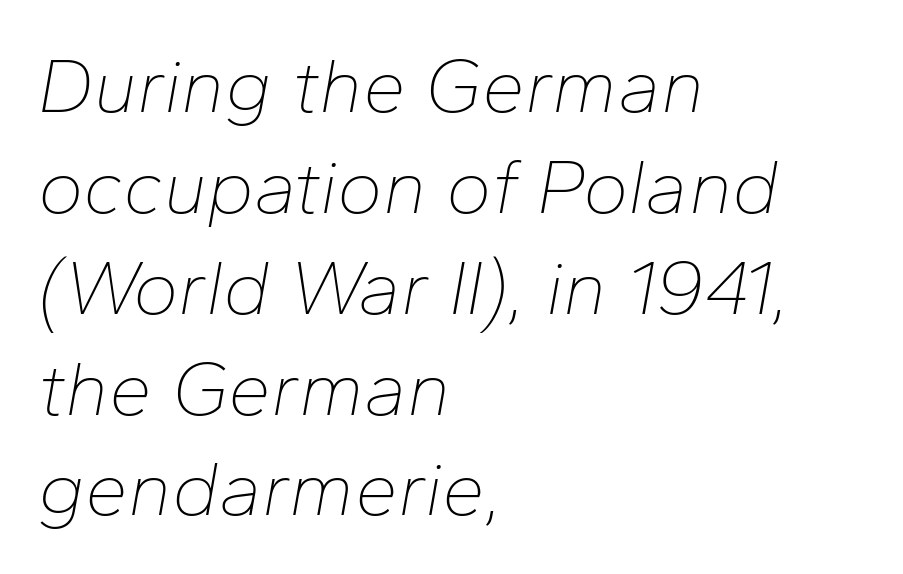
The image shows 77 px thin type, italic (leaning right); set left-aligned, normal line spacing (1.31x), normal letter spacing, not underlined; low stroke contrast and a medium x-height.
